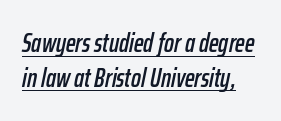
{"italic": "yes", "lean": "right", "slant_degrees": 12, "underline": "yes", "line_spacing": "normal", "line_spacing_ratio": 1.33, "letter_spacing": "normal", "letter_spacing_em": 0.0, "glyph_px": 26}
